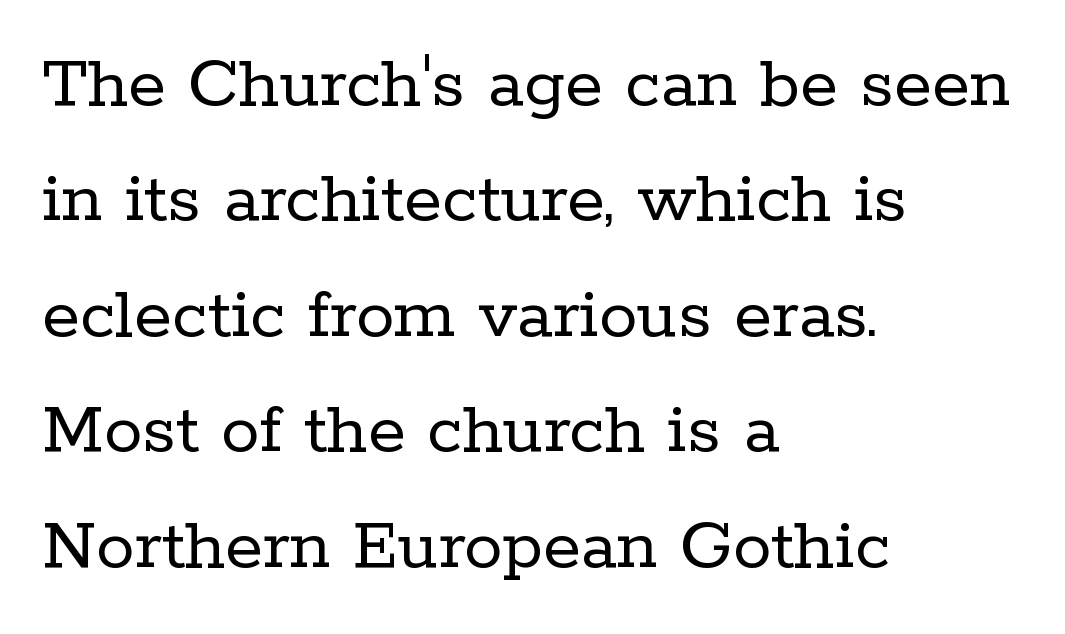
Q: Is the text bold? A: No.
Q: Is the text italic (slanted)? A: No, it is upright.
Q: Is the typeface a serif or a sans-serif typeface? A: Serif.
Q: Is the text underlined? A: No.
Q: How is the paragraph aligned? A: Left-aligned.
Q: Is the spacing between letters normal or unusually wide? A: Normal.
Q: Is the spacing between lines tight, normal or loose? A: Normal.
Q: Width (condensed, normal, or wide)? A: Normal.
Q: Stroke contrast? A: Low.
Q: x-height? A: Medium.
Q: Monospaced? A: No.
